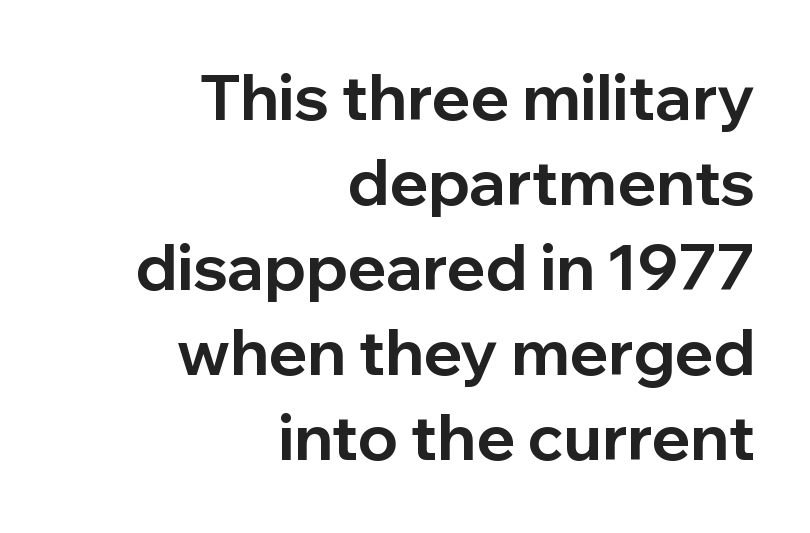
To sum up the face: it is a sans, with no serifs. Nope, not italic — everything's standing straight. The ragged edge is on the left, which tells us the setting is flush right. This sample uses plain, unmodified letter spacing.
